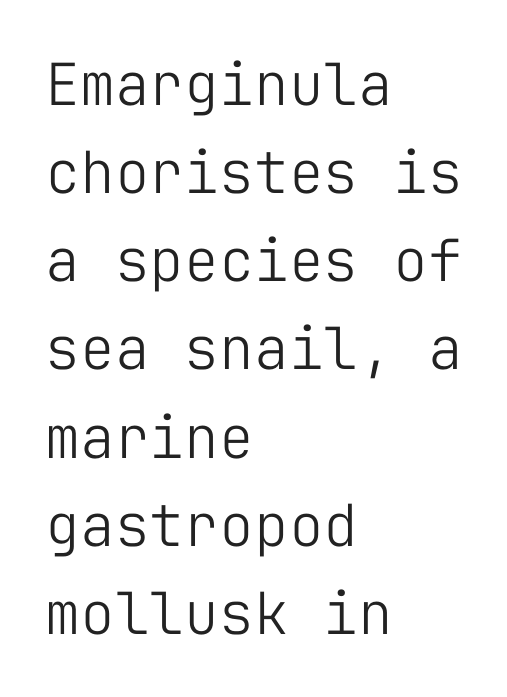
The image shows 58 px light sans-serif type, upright, monospaced; set left-aligned, normal line spacing (1.52x), normal letter spacing, not underlined; low stroke contrast and a medium x-height.
